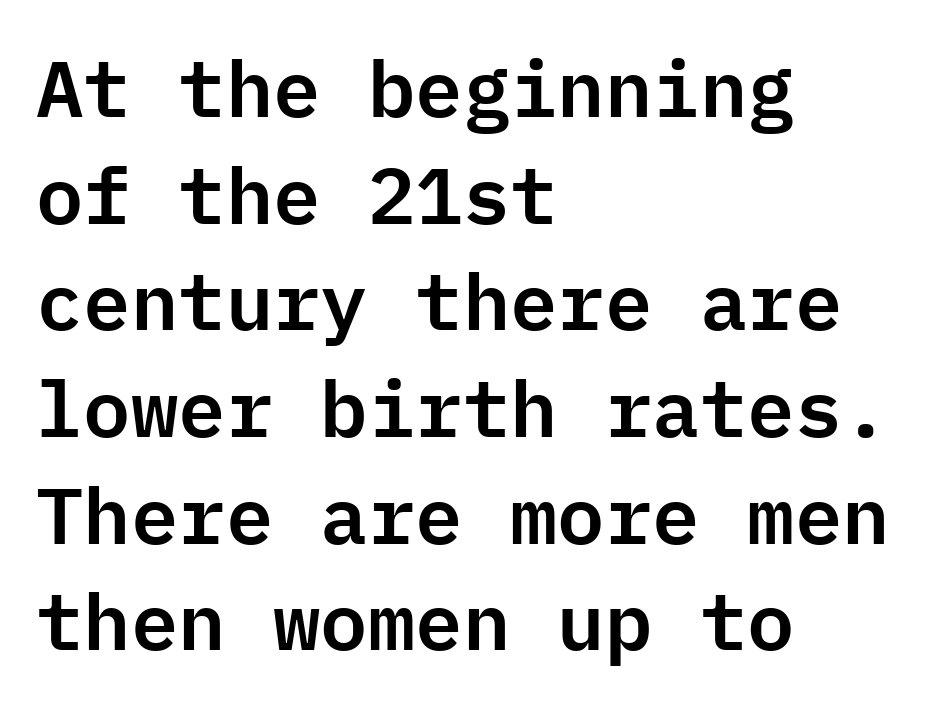
This sample uses a sans-serif face. Summary of vertical rhythm: regular, with standard interline spacing. What stands out about the letter spacing? Nothing — it is the standard amount. Spacing verdict: monospaced, one width for all characters. Characters remain perfectly vertical along every line. Casual observation: everything's shoved over to the left.
